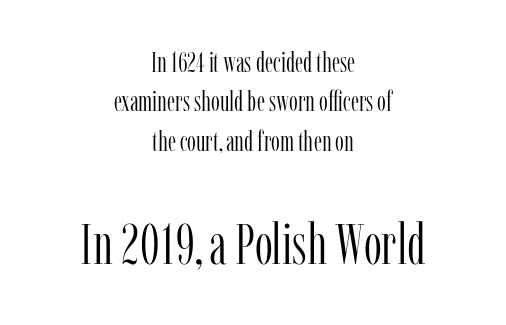
This rendering uses center alignment, leaving both contours irregular but symmetric. Caption: face not bold, strokes unweighted. Rendered with straight, roman letterforms. Descender tails drop into unmarked territory.
